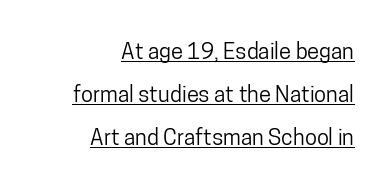
Q: Is the text italic (slanted)? A: No, it is upright.
Q: Is the text underlined? A: Yes.
Q: How is the paragraph aligned? A: Right-aligned.
Q: Is the spacing between letters normal or unusually wide? A: Normal.
Q: Is the spacing between lines tight, normal or loose? A: Loose.
